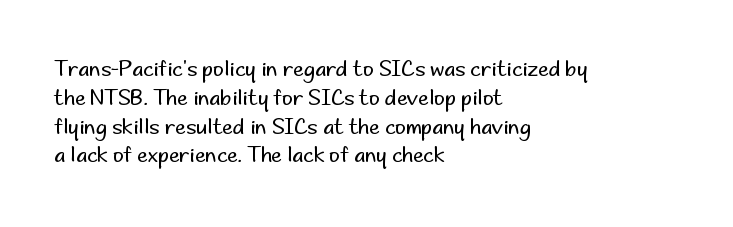
The image shows 21 px text type, upright; set left-aligned, normal line spacing (1.37x), normal letter spacing, not underlined.
